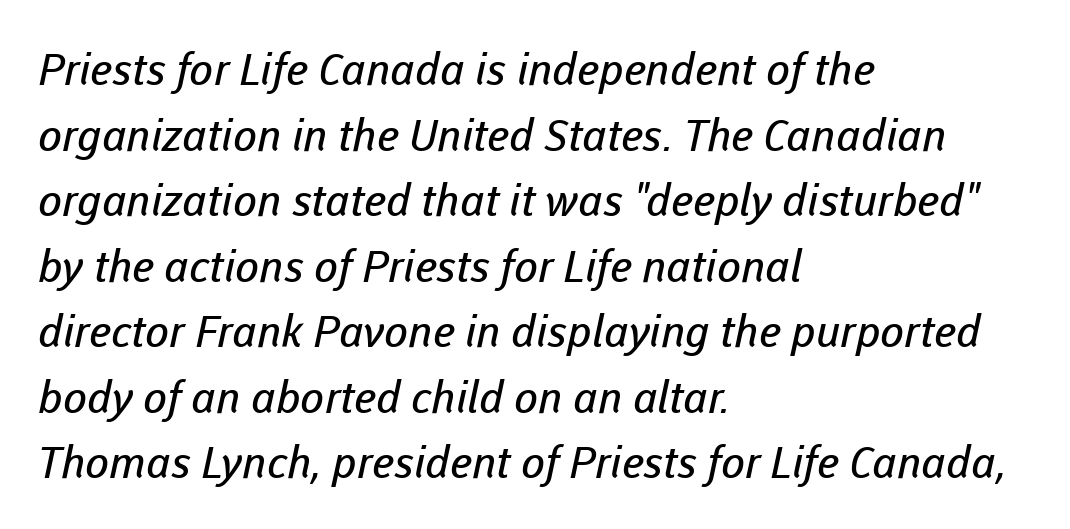
What's the leading like? Ordinary, nothing unusual. No chunkiness to these letters — they're not bold. The paragraph shown leans on its left margin. You could call the tracking neutral — neither tight nor loose. The specimen omits any rule beneath the text block's lines.
